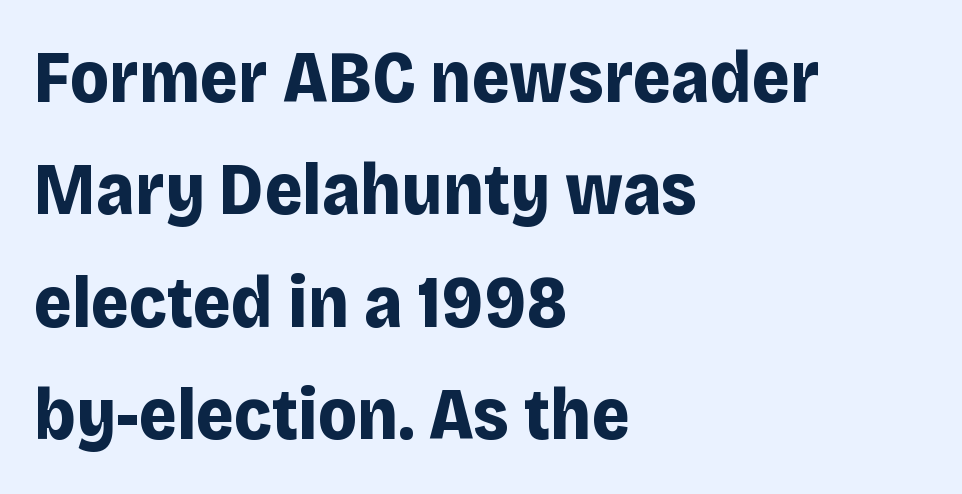
{"serif": "no", "italic": "no", "bold": "yes", "weight": "bold", "width": "normal", "stroke_contrast": "low", "x_height": "large", "monospaced": "no", "underline": "no", "align": "left", "line_spacing": "normal", "line_spacing_ratio": 1.54, "letter_spacing": "normal", "letter_spacing_em": 0.0, "glyph_px": 73}
